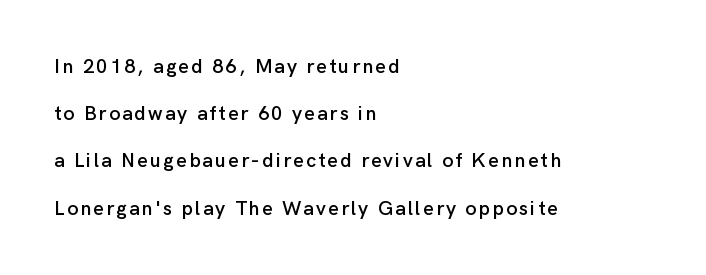
The strip under each line holds only bare page. These lines are set flush left with a ragged right edge. The letters stand straight up with perfectly vertical stems. Loosely led — the rows are spread out.
